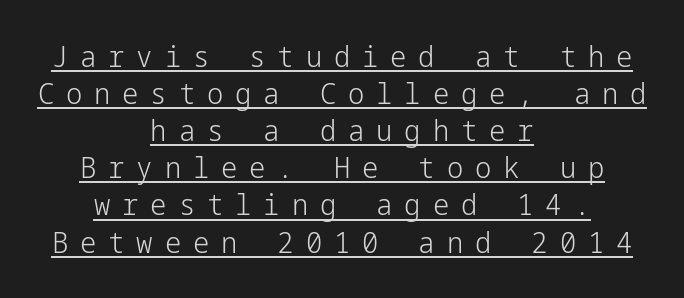
The image shows 29 px light sans-serif type, upright; set centered, normal line spacing (1.28x), unusually wide letter spacing (+0.41 em), underlined; low stroke contrast and a medium x-height.
